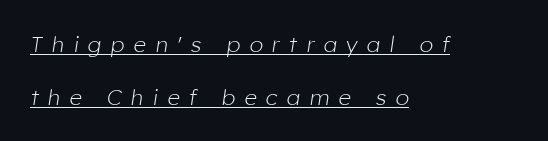
Q: Is the text bold? A: No.
Q: Is the text italic (slanted)? A: Yes, it leans right by about 8 degrees.
Q: Is the text underlined? A: Yes.
Q: How is the paragraph aligned? A: Left-aligned.
Q: Is the spacing between letters normal or unusually wide? A: Unusually wide.
Q: Is the spacing between lines tight, normal or loose? A: Loose.
